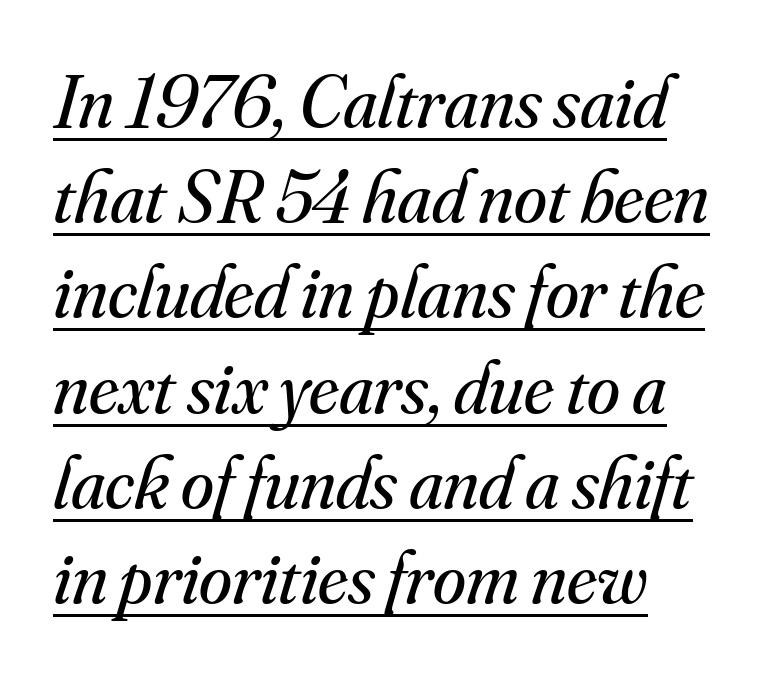
Look at the bottom of the vertical strokes: they flare into serifs here. What stands out about the letter spacing? Nothing — it is the standard amount. The whole block is typeset with a tilt. The strokes are not fattened; the text isn't bold. The leading is moderate, giving the passage an even texture.
